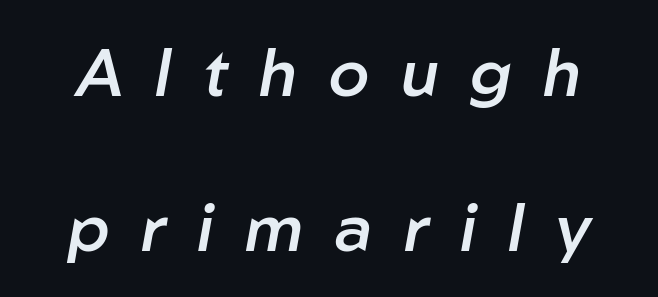
The image shows 66 px semibold type, italic (leaning right); set loose line spacing (2.35x), unusually wide letter spacing (+0.48 em), not underlined; low stroke contrast and a medium x-height.
